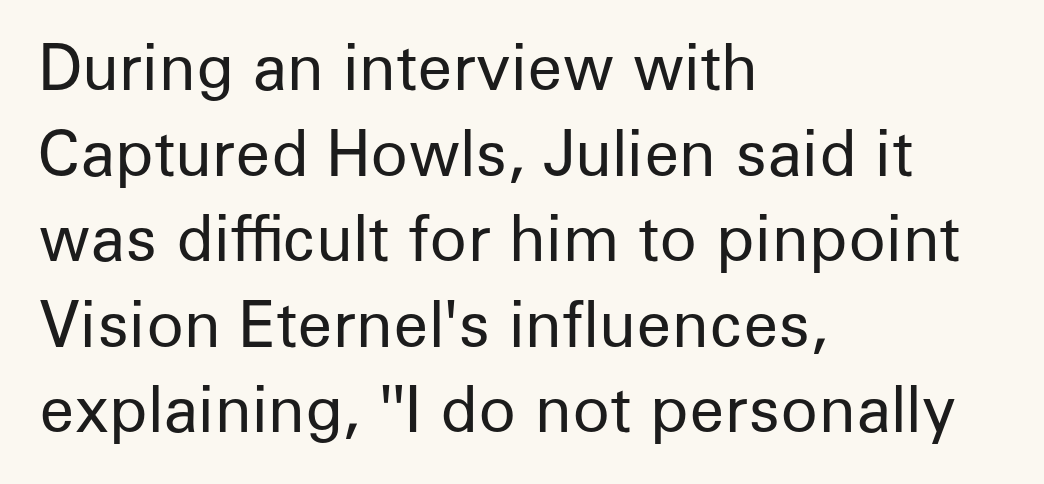
Q: Is the text bold? A: No.
Q: Is the text italic (slanted)? A: No, it is upright.
Q: Is the typeface a serif or a sans-serif typeface? A: Sans-serif.
Q: Is the text underlined? A: No.
Q: How is the paragraph aligned? A: Left-aligned.
Q: Is the spacing between letters normal or unusually wide? A: Normal.
Q: Is the spacing between lines tight, normal or loose? A: Normal.
Q: Width (condensed, normal, or wide)? A: Normal.
Q: Stroke contrast? A: Low.
Q: x-height? A: Medium.
Q: Monospaced? A: No.
